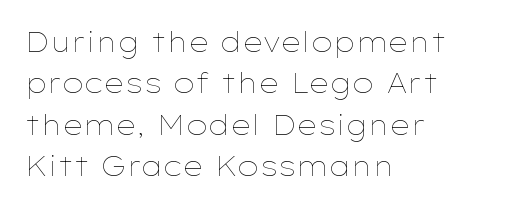
Q: Is the text bold? A: No.
Q: Is the text italic (slanted)? A: No, it is upright.
Q: Is the text underlined? A: No.
Q: How is the paragraph aligned? A: Left-aligned.
Q: Is the spacing between letters normal or unusually wide? A: Normal.
Q: Is the spacing between lines tight, normal or loose? A: Normal.
